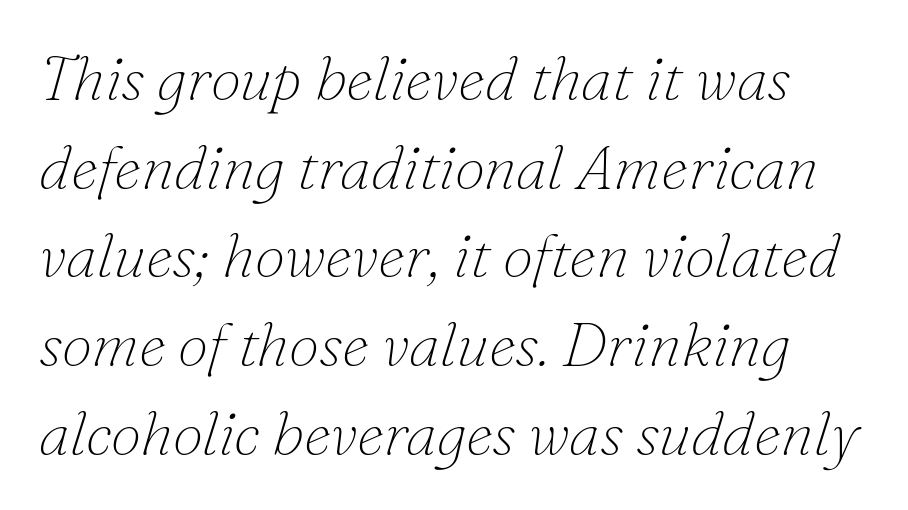
{"serif": "yes", "italic": "yes", "lean": "right", "slant_degrees": 16, "bold": "no", "weight": "thin", "width": "normal", "stroke_contrast": "low", "x_height": "small", "monospaced": "no", "underline": "no", "line_spacing": "normal", "line_spacing_ratio": 1.43, "letter_spacing": "normal", "letter_spacing_em": 0.0, "glyph_px": 62}
